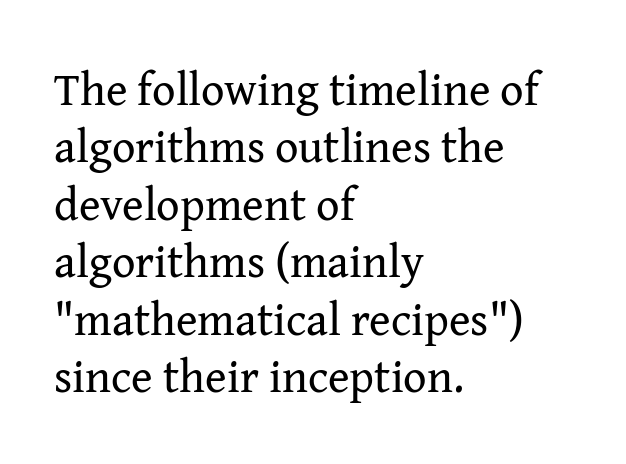
The image shows 46 px regular-weight serif type, upright; set left-aligned, normal line spacing (1.25x), normal letter spacing, not underlined; medium stroke contrast and a medium x-height.
